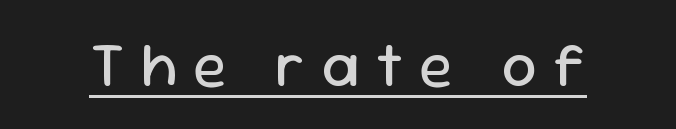
Q: Is the text bold? A: No.
Q: Is the text italic (slanted)? A: No, it is upright.
Q: Is the typeface a serif or a sans-serif typeface? A: Sans-serif.
Q: Is the text underlined? A: Yes.
Q: Is the spacing between letters normal or unusually wide? A: Unusually wide.
Q: Width (condensed, normal, or wide)? A: Normal.
Q: Stroke contrast? A: Low.
Q: x-height? A: Medium.
Q: Monospaced? A: No.
